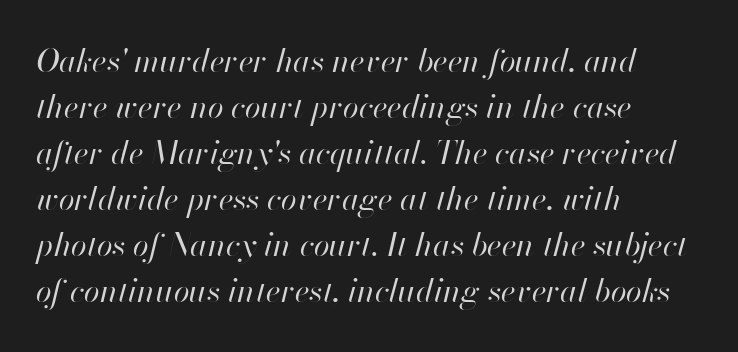
The image shows 32 px regular-weight type, italic (leaning right); set left-aligned, normal line spacing (1.44x), normal letter spacing, not underlined; high stroke contrast and a small x-height.
